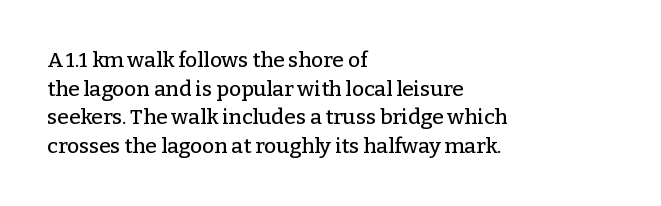
The rendering keeps characters at their native spacing. Does the lettering tilt? It doesn't — this is upright. Descender tails drop into unmarked territory. The lines sit at an ordinary, default distance from one another. One-word summary of the alignment: left.
